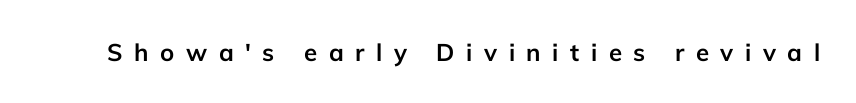
The image shows 24 px bold type, upright; set unusually wide letter spacing (+0.48 em), not underlined.
